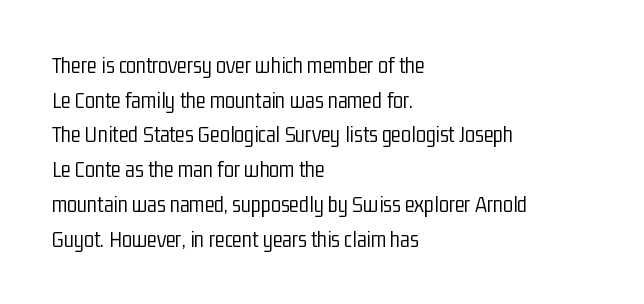
Q: Is the text bold? A: No.
Q: Is the text italic (slanted)? A: No, it is upright.
Q: Is the text underlined? A: No.
Q: How is the paragraph aligned? A: Left-aligned.
Q: Is the spacing between letters normal or unusually wide? A: Normal.
Q: Is the spacing between lines tight, normal or loose? A: Normal.
